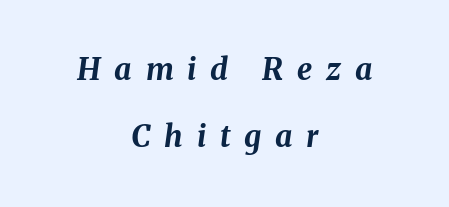
Think of a printed novel: that variable character pitch is what you see here. The typography opts for an oblique posture over an upright one. The paragraph shown floats in the horizontal middle. A full-strength bold gives these letters their thick strokes.
